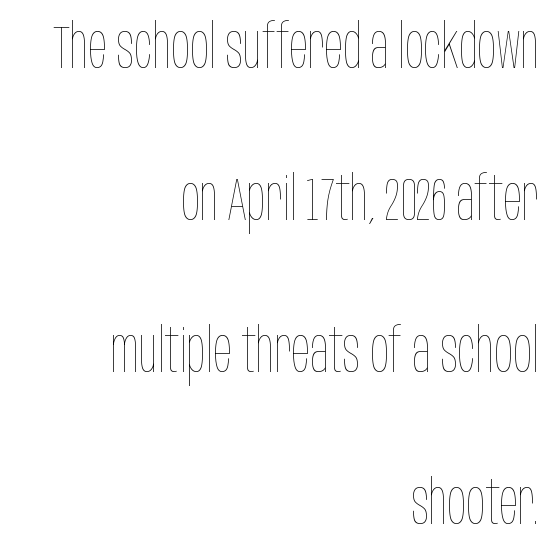
{"italic": "no", "bold": "no", "weight": "thin", "width": "condensed", "stroke_contrast": "low", "x_height": "large", "monospaced": "no", "underline": "no", "align": "right", "line_spacing": "loose", "line_spacing_ratio": 2.45, "letter_spacing": "normal", "letter_spacing_em": 0.0, "glyph_px": 62}
